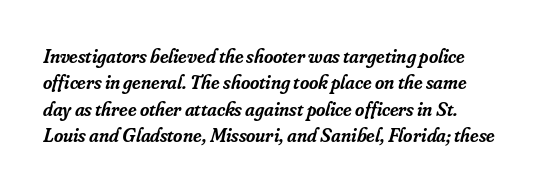
Plain, unruled lines of type. The designer left line spacing at the default. The typesetting leans somewhat heavy: a semibold. If you drew a ruler down the left edge, every line would touch it.
